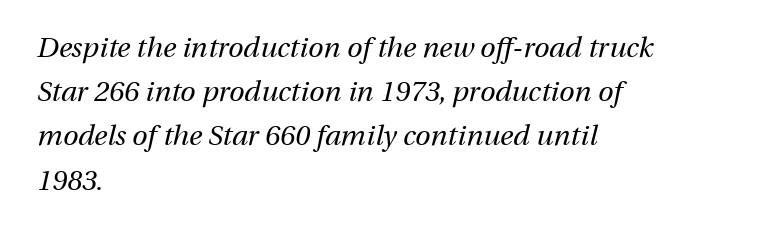
{"italic": "yes", "lean": "right", "slant_degrees": 13, "bold": "no", "weight": "regular", "width": "normal", "stroke_contrast": "medium", "x_height": "medium", "monospaced": "no", "underline": "no", "align": "left", "line_spacing": "normal", "line_spacing_ratio": 1.58, "letter_spacing": "normal", "letter_spacing_em": 0.0, "glyph_px": 28}
